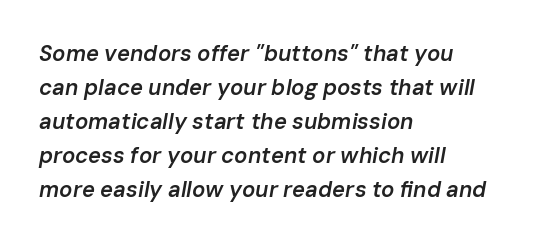
Q: Is the text bold? A: Semi-bold.
Q: Is the text italic (slanted)? A: Yes, it leans right by about 10 degrees.
Q: Is the text underlined? A: No.
Q: How is the paragraph aligned? A: Left-aligned.
Q: Is the spacing between letters normal or unusually wide? A: Normal.
Q: Is the spacing between lines tight, normal or loose? A: Normal.
